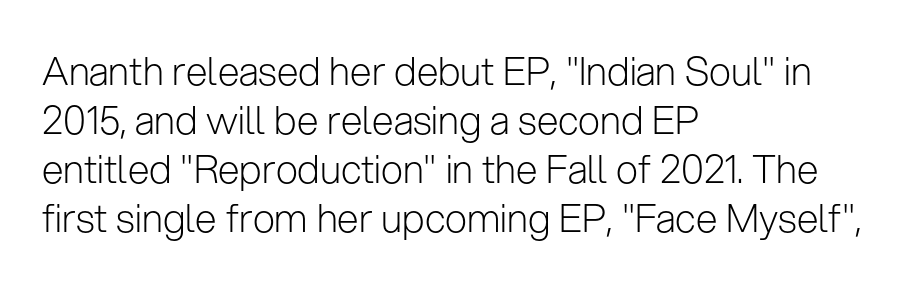
The image shows 39 px light sans-serif type, upright; set left-aligned, normal line spacing (1.26x), normal letter spacing, not underlined; low stroke contrast and a medium x-height.
